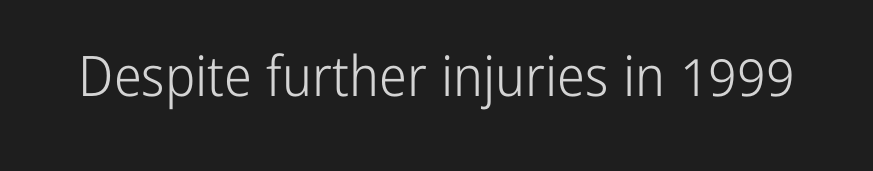
The cut favours lightness, reaching ordinary text weight at its darkest. Note the varied advance widths — an 'i' is clearly narrower than an 'm'. Is the letter spacing exaggerated? No — it looks like the ordinary default. A clean baseline with only descenders dipping below it. In terms of letterform style, serifs are entirely absent. Characters remain perfectly vertical along every line.
